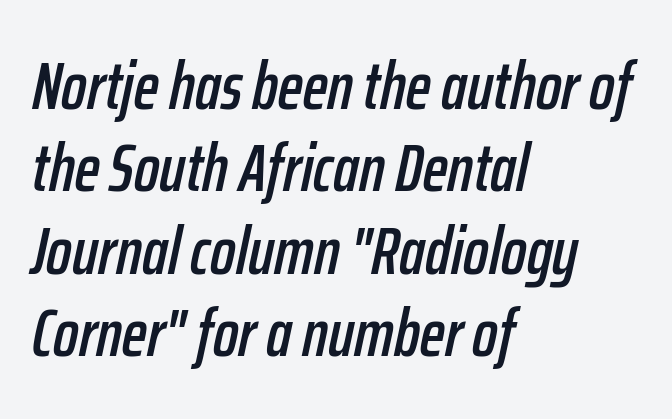
Q: Is the text italic (slanted)? A: Yes, it leans right by about 12 degrees.
Q: Is the text underlined? A: No.
Q: How is the paragraph aligned? A: Left-aligned.
Q: Is the spacing between letters normal or unusually wide? A: Normal.
Q: Width (condensed, normal, or wide)? A: Condensed.
Q: Stroke contrast? A: Low.
Q: x-height? A: Medium.
Q: Monospaced? A: No.
